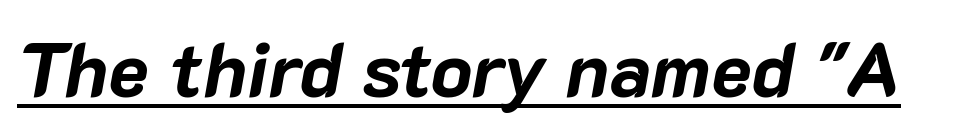
{"italic": "yes", "lean": "right", "slant_degrees": 10, "bold": "yes", "weight": "bold", "width": "normal", "stroke_contrast": "low", "x_height": "medium", "monospaced": "no", "underline": "yes", "letter_spacing": "normal", "letter_spacing_em": 0.0, "glyph_px": 76}
